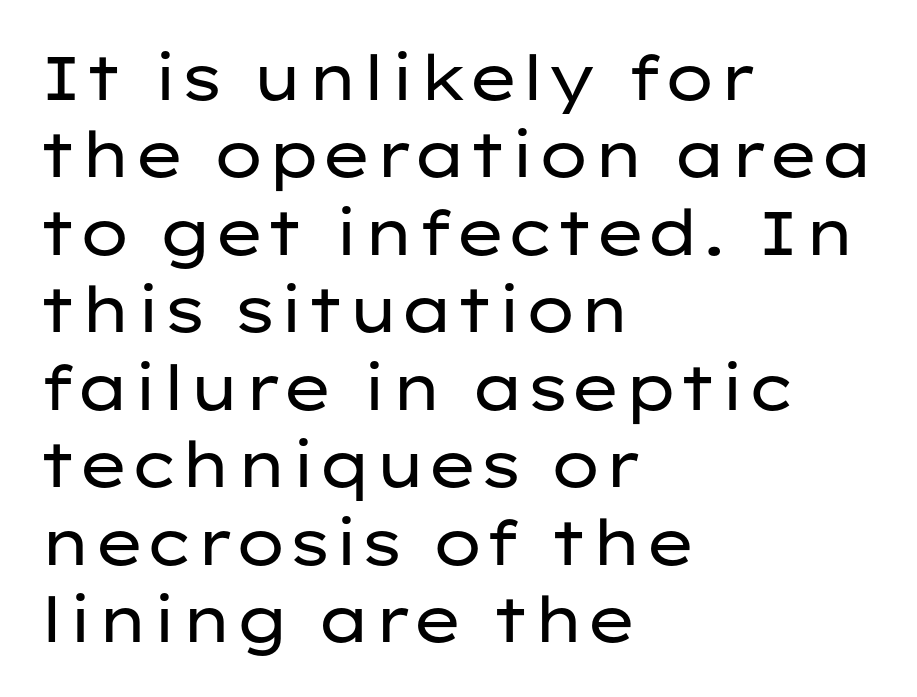
Q: Is the text bold? A: No.
Q: Is the text italic (slanted)? A: No, it is upright.
Q: Is the typeface a serif or a sans-serif typeface? A: Sans-serif.
Q: Is the text underlined? A: No.
Q: How is the paragraph aligned? A: Left-aligned.
Q: Is the spacing between letters normal or unusually wide? A: Normal.
Q: Is the spacing between lines tight, normal or loose? A: Normal.
Q: Width (condensed, normal, or wide)? A: Wide.
Q: Stroke contrast? A: Low.
Q: x-height? A: Medium.
Q: Monospaced? A: No.
